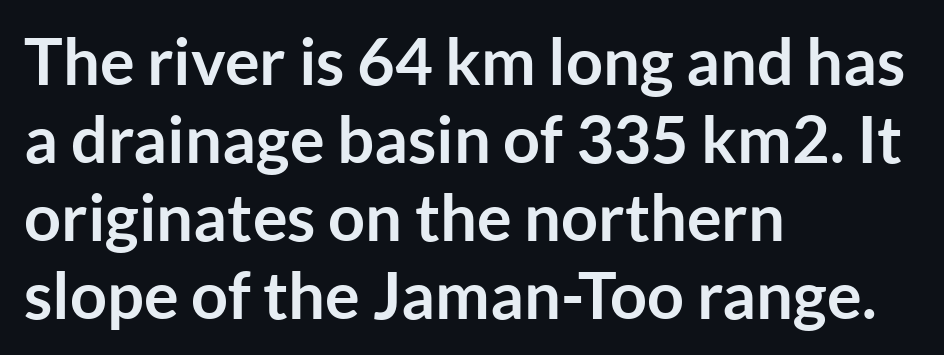
{"serif": "no", "italic": "no", "bold": "yes", "weight": "semibold", "width": "normal", "stroke_contrast": "low", "x_height": "medium", "monospaced": "no", "underline": "no", "align": "left", "line_spacing_ratio": 1.2, "letter_spacing": "normal", "letter_spacing_em": 0.0, "glyph_px": 65}
